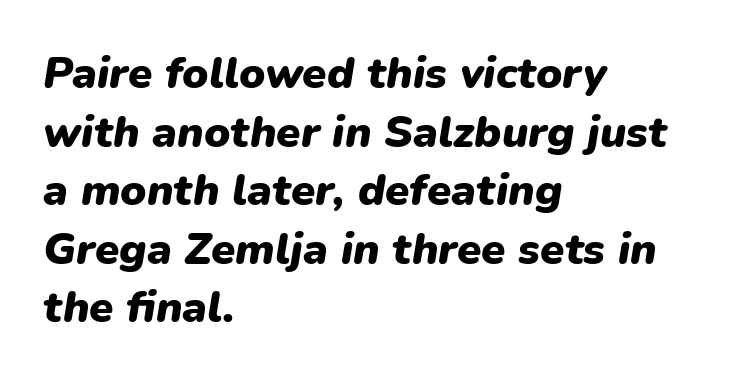
Q: Is the text bold? A: Yes.
Q: Is the text italic (slanted)? A: Yes, it leans right by about 9 degrees.
Q: Is the text underlined? A: No.
Q: How is the paragraph aligned? A: Left-aligned.
Q: Is the spacing between letters normal or unusually wide? A: Normal.
Q: Is the spacing between lines tight, normal or loose? A: Normal.
Q: Width (condensed, normal, or wide)? A: Normal.
Q: Stroke contrast? A: Low.
Q: x-height? A: Medium.
Q: Monospaced? A: No.
